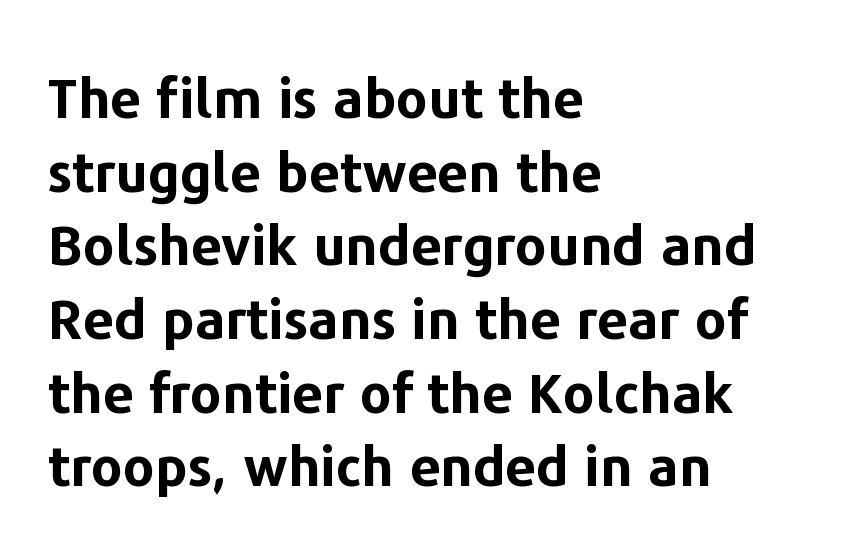
{"serif": "no", "italic": "no", "bold": "yes", "weight": "bold", "width": "normal", "stroke_contrast": "low", "x_height": "medium", "monospaced": "no", "underline": "no", "align": "left", "line_spacing": "normal", "line_spacing_ratio": 1.34, "letter_spacing": "normal", "letter_spacing_em": 0.0, "glyph_px": 55}
